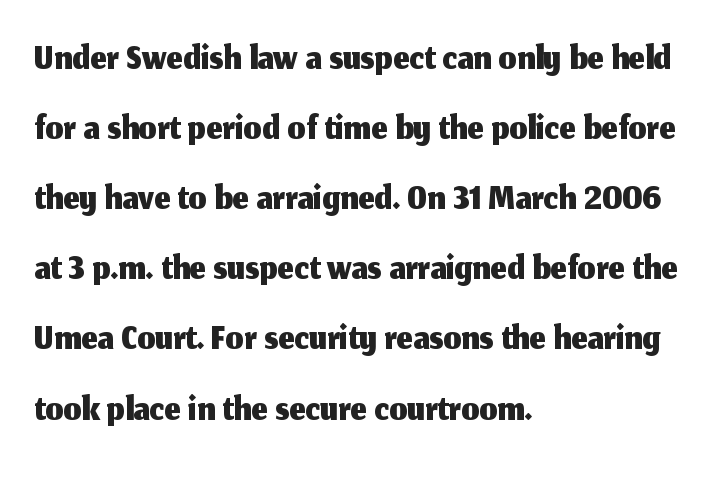
The image shows 57 px sans-serif type, upright; set left-aligned, line spacing 1.23x, normal letter spacing, not underlined; medium stroke contrast and a medium x-height.
